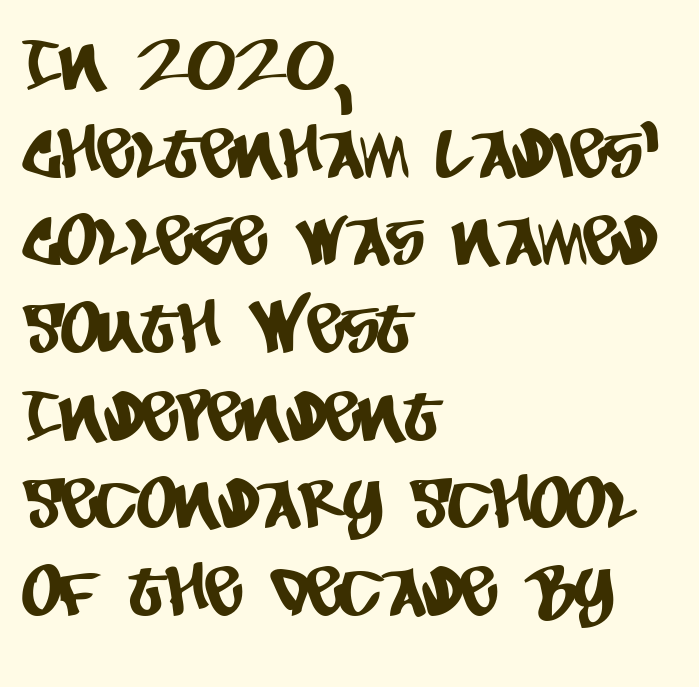
{"serif": "no", "width": "condensed", "stroke_contrast": "low", "x_height": "large", "monospaced": "no", "underline": "no", "align": "left", "line_spacing": "normal", "line_spacing_ratio": 1.27, "letter_spacing": "normal", "letter_spacing_em": 0.0, "glyph_px": 69}
